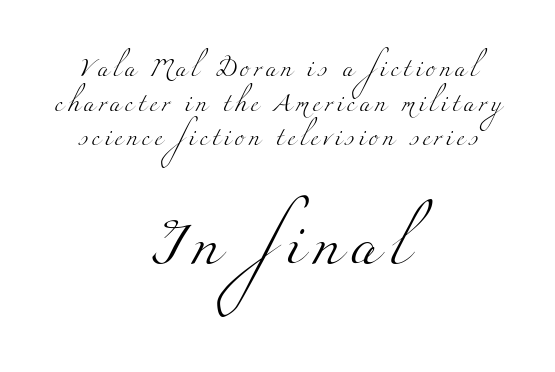
Q: Is the text bold? A: No.
Q: Is the text underlined? A: No.
Q: How is the paragraph aligned? A: Centered.
Q: Is the spacing between letters normal or unusually wide? A: Unusually wide.
Q: Is the spacing between lines tight, normal or loose? A: Loose.
Q: Which block of text is set in a larger size, the first (top) or the second (bottom)? A: The second (bottom) one.
Q: Width (condensed, normal, or wide)? A: Wide.
Q: Stroke contrast? A: Medium.
Q: x-height? A: Small.
Q: Monospaced? A: No.
